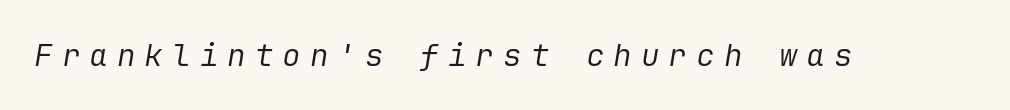
Observe the lean: these are italic letterforms. A quiet, ordinary-to-light weight characterises the typeface. Is the letter spacing exaggerated? Yes — the characters are pushed far apart. The words here are not underlined.
